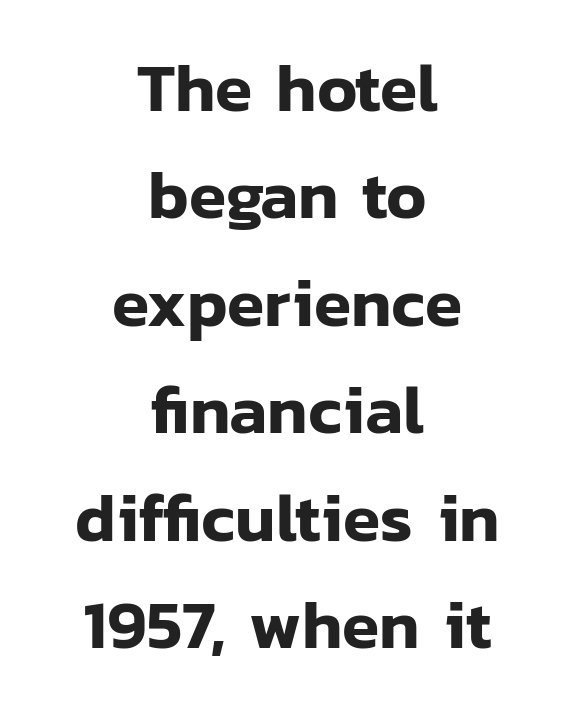
Examine the stroke ends and you'll find no serifs. Evenly set lines give the paragraph a standard silhouette. The lettering holds an erect, upright posture throughout. The letters advance in unequal steps, a hallmark of proportional type.
